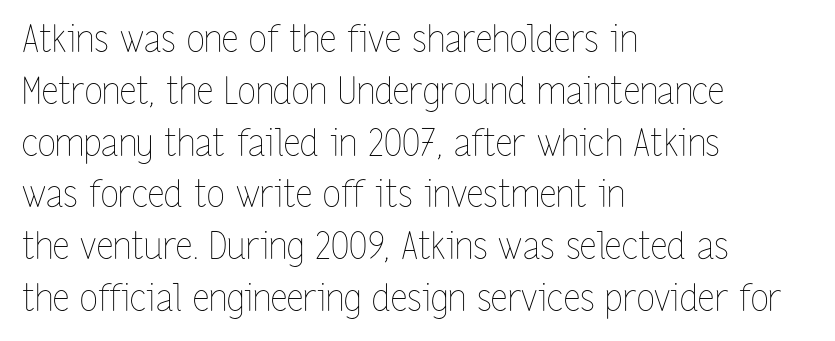
Horizontal alignment here is leftward, the default for most running prose. The passage shown is not bold in any degree. Looks like regular typesetting: each glyph gets only the width it needs. Designer's note — italics off, roman on. If you measured baseline to baseline, you'd find a middling distance.
